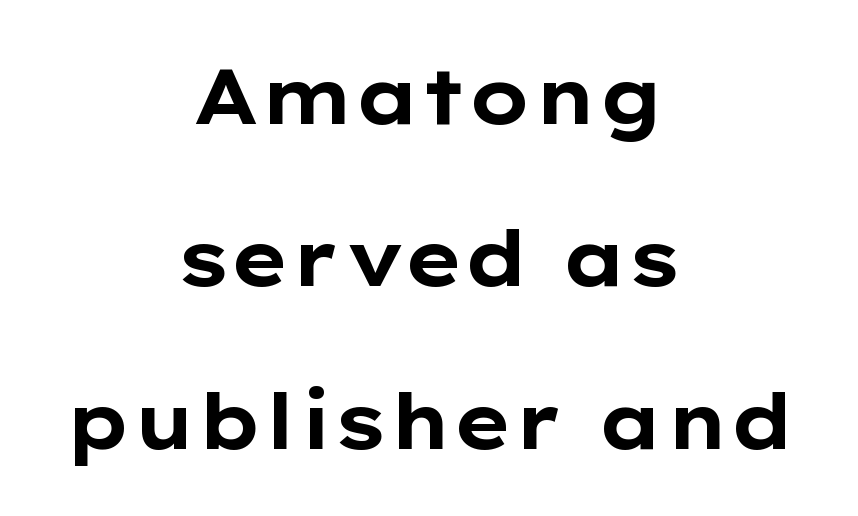
{"serif": "no", "italic": "no", "bold": "yes", "weight": "bold", "width": "wide", "stroke_contrast": "low", "x_height": "medium", "monospaced": "no", "underline": "no", "align": "center", "line_spacing": "loose", "line_spacing_ratio": 2.11, "letter_spacing": "normal", "letter_spacing_em": 0.0, "glyph_px": 77}
